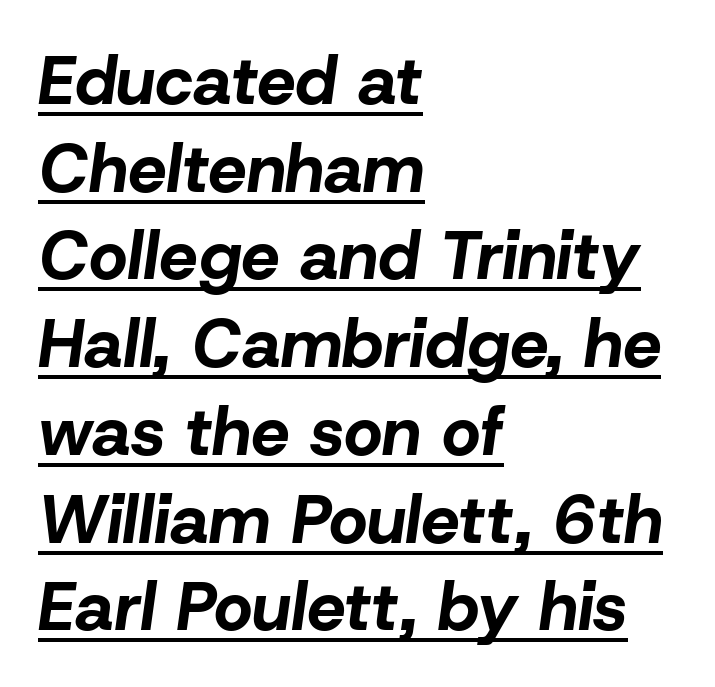
Q: Is the text bold? A: Yes.
Q: Is the text italic (slanted)? A: Yes, it leans right by about 8 degrees.
Q: Is the text underlined? A: Yes.
Q: How is the paragraph aligned? A: Left-aligned.
Q: Is the spacing between letters normal or unusually wide? A: Normal.
Q: Is the spacing between lines tight, normal or loose? A: Normal.
Q: Width (condensed, normal, or wide)? A: Normal.
Q: Stroke contrast? A: Low.
Q: x-height? A: Medium.
Q: Monospaced? A: No.
